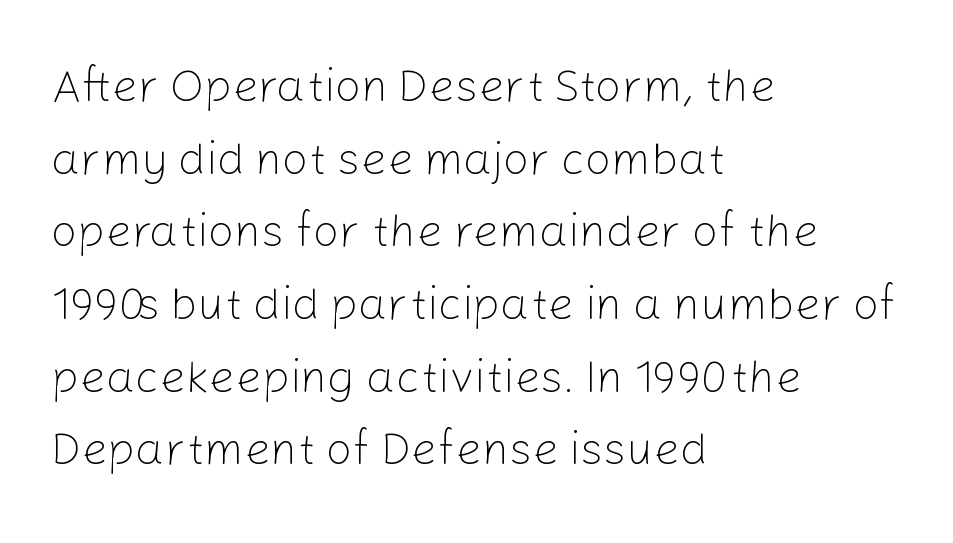
{"serif": "no", "italic": "no", "bold": "no", "weight": "light", "width": "normal", "stroke_contrast": "low", "x_height": "medium", "monospaced": "no", "underline": "no", "align": "left", "line_spacing": "normal", "line_spacing_ratio": 1.58, "letter_spacing": "normal", "letter_spacing_em": 0.0, "glyph_px": 46}
